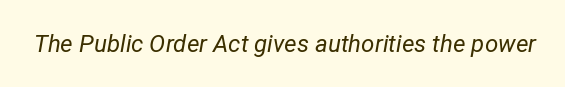
No extra tracking has been applied to these lines. Stems and bowls with no extra thickness — not bold. The whole block is typeset with a tilt. Beneath every word, the page is bare.
